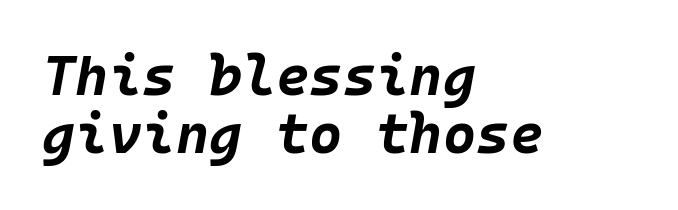
The image shows 57 px bold type, italic (leaning right), monospaced; set left-aligned, tight line spacing (1.02x), normal letter spacing, not underlined; low stroke contrast and a large x-height.
